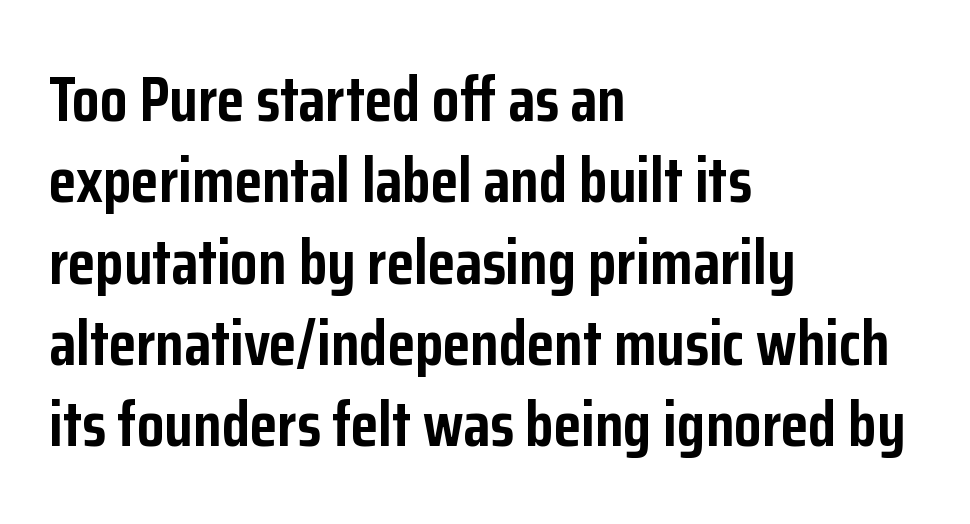
In CSS terms this would be text-align: left. The zone under the glyphs is completely vacant. Compared with typical paragraphs, the rows here are spaced about the same. Italic: no, the glyphs are upright roman. The face used here is rendered with its standard letterfit.
